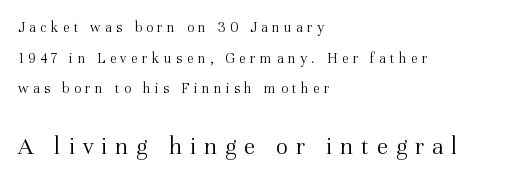
Posture: vertical. Notice how the passage keeps a crisp vertical edge on the left only. The weight would be labelled regular, book, light, or lighter still. The face used here is rendered with a markedly widened letterfit. Widely set lines give the paragraph a tall, airy silhouette. Which chunk is bigger? The second one — the bottom block dwarfs the top.
